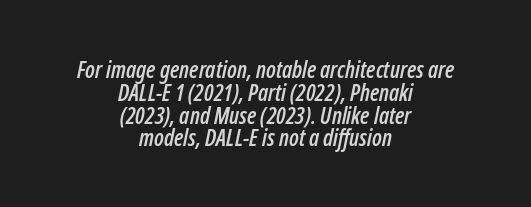
The text block is weighted toward neither margin, spreading evenly from the middle. The letters sit at their default tracking, neither squeezed nor spread. Words float on clear page, feet unadorned. Interline gaps are noticeably narrow in this sample. Italic? Definitely — the glyphs are oblique.
